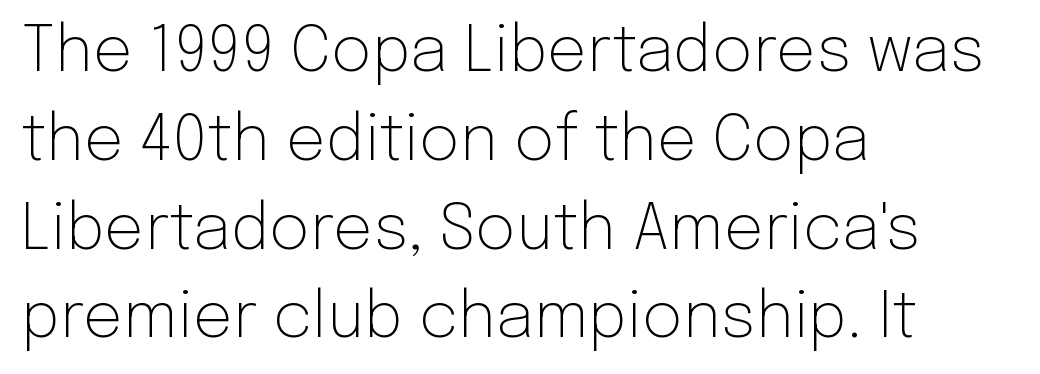
{"serif": "no", "italic": "no", "bold": "no", "weight": "light", "width": "normal", "stroke_contrast": "low", "x_height": "medium", "monospaced": "no", "underline": "no", "align": "left", "line_spacing": "normal", "line_spacing_ratio": 1.41, "letter_spacing": "normal", "letter_spacing_em": 0.0, "glyph_px": 63}
